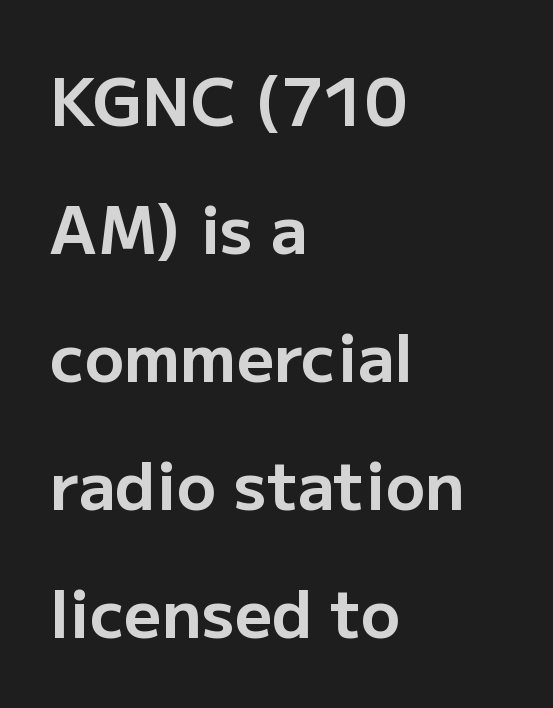
Q: Is the text bold? A: Yes.
Q: Is the text italic (slanted)? A: No, it is upright.
Q: Is the typeface a serif or a sans-serif typeface? A: Sans-serif.
Q: Is the text underlined? A: No.
Q: How is the paragraph aligned? A: Left-aligned.
Q: Is the spacing between letters normal or unusually wide? A: Normal.
Q: Is the spacing between lines tight, normal or loose? A: Loose.
Q: Width (condensed, normal, or wide)? A: Normal.
Q: Stroke contrast? A: Low.
Q: x-height? A: Medium.
Q: Monospaced? A: No.
